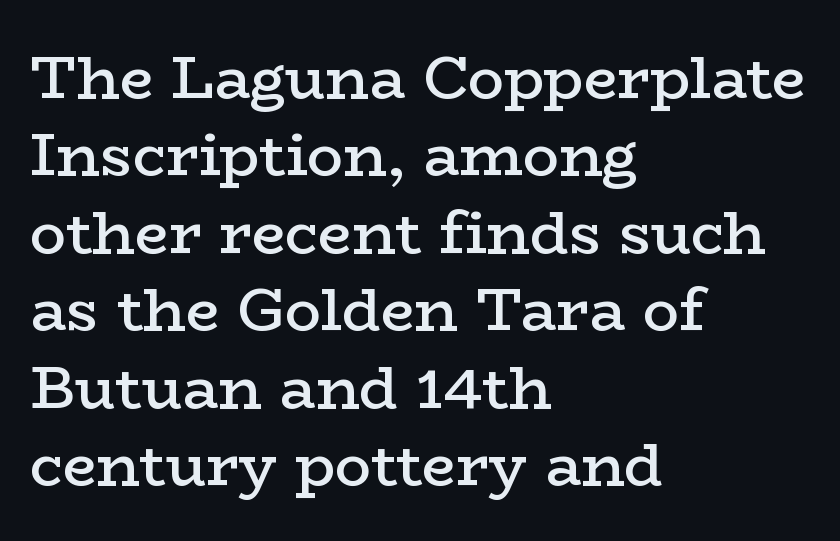
{"serif": "yes", "italic": "no", "bold": "semi", "weight": "semibold", "width": "wide", "stroke_contrast": "low", "x_height": "medium", "monospaced": "no", "underline": "no", "align": "left", "line_spacing": "normal", "line_spacing_ratio": 1.29, "letter_spacing": "normal", "letter_spacing_em": 0.0, "glyph_px": 60}
